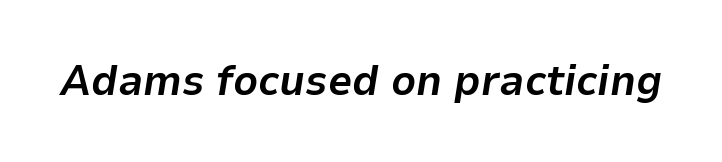
Slanted lettering throughout. Quick note: underline off. Is this a fixed-width face? No — the glyphs have proportional, varying widths. This sample uses plain, unmodified letter spacing. This is heavy type, rendered in bold.
